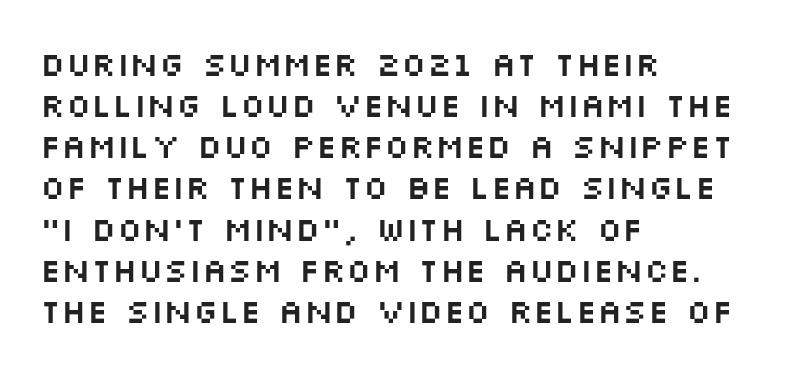
{"serif": "no", "italic": "no", "width": "wide", "stroke_contrast": "medium", "x_height": "large", "monospaced": "no", "underline": "no", "align": "left", "line_spacing_ratio": 1.21, "letter_spacing": "normal", "letter_spacing_em": 0.0, "glyph_px": 34}
